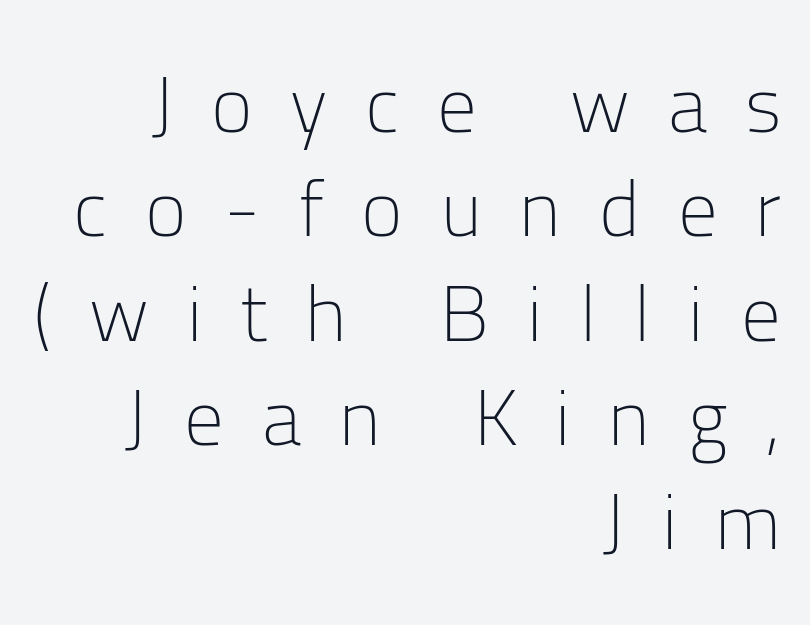
Proportional: the letters do not fall into vertical columns. Letters rest on an invisible, unmarked baseline. Whoever set this chose a conventional vertical rhythm. The ragged edge is on the left, which tells us the setting is flush right. These lines were composed using upright roman letters. Is this a sans? Yes — the strokes have no serifs.
